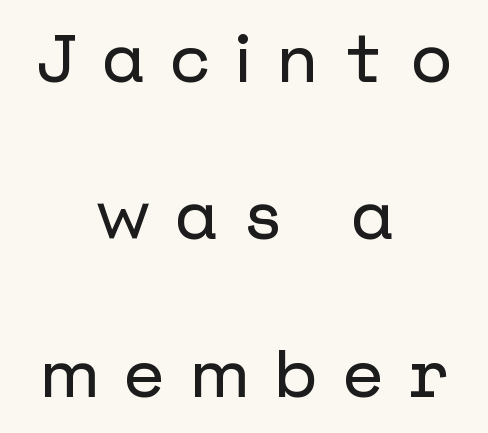
The paragraph has two soft edges and a firm central axis. Tall strokes in this sample are plumb rather than angled. Reading down the column, the eye jumps a long way to each next line. The type is letterspaced generously, with wide tracking.
